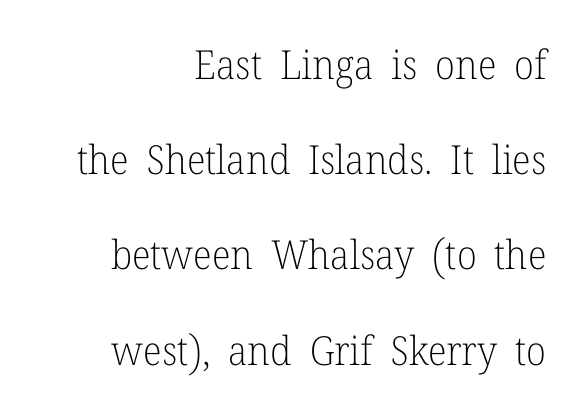
Bold? No — there's no thickening of the strokes. Does the copy run flush right? Yes — the right margin is perfectly even. Is this a fixed-width face? No — the glyphs have proportional, varying widths. Are there feet on the stems? There are — it's a serif.
